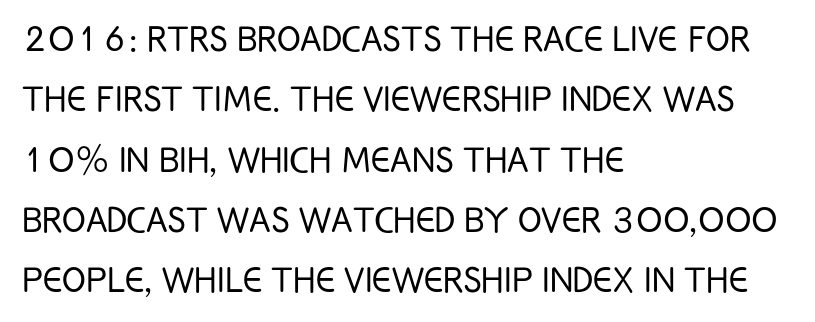
The image shows 44 px light, condensed sans-serif type, upright; set left-aligned, normal line spacing (1.37x), normal letter spacing, not underlined; low stroke contrast and a large x-height.
